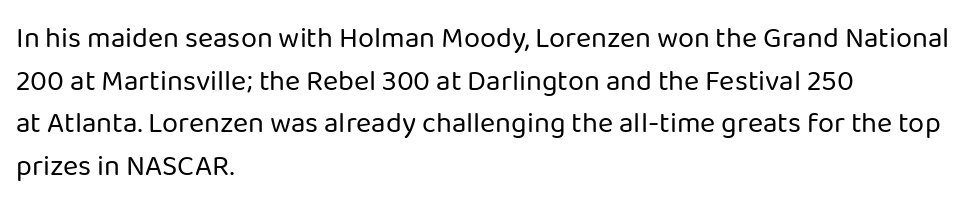
The image shows 29 px regular-weight sans-serif type, upright; set left-aligned, normal line spacing (1.47x), normal letter spacing, not underlined; low stroke contrast and a medium x-height.
